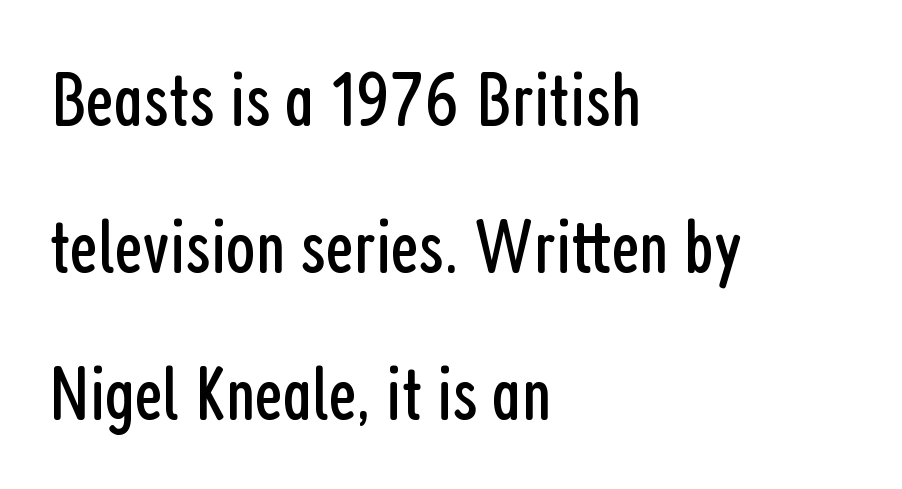
Q: Is the text bold? A: No.
Q: Is the text italic (slanted)? A: No, it is upright.
Q: Is the typeface a serif or a sans-serif typeface? A: Sans-serif.
Q: Is the text underlined? A: No.
Q: How is the paragraph aligned? A: Left-aligned.
Q: Is the spacing between letters normal or unusually wide? A: Normal.
Q: Is the spacing between lines tight, normal or loose? A: Loose.
Q: Width (condensed, normal, or wide)? A: Condensed.
Q: Stroke contrast? A: Low.
Q: x-height? A: Medium.
Q: Monospaced? A: No.
